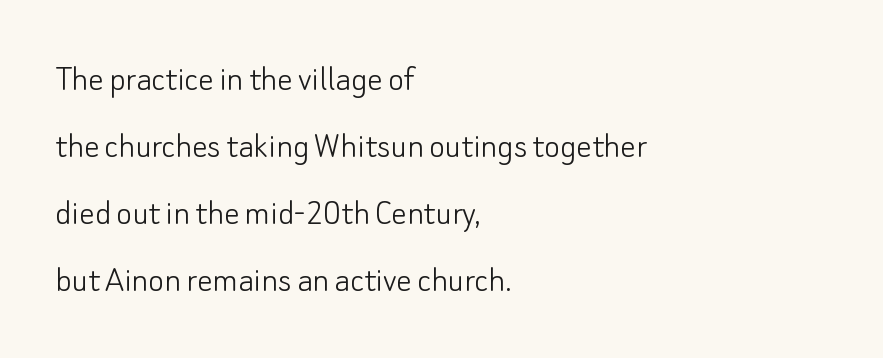
Q: Is the text bold? A: No.
Q: Is the text italic (slanted)? A: No, it is upright.
Q: Is the typeface a serif or a sans-serif typeface? A: Sans-serif.
Q: Is the text underlined? A: No.
Q: How is the paragraph aligned? A: Left-aligned.
Q: Is the spacing between letters normal or unusually wide? A: Normal.
Q: Width (condensed, normal, or wide)? A: Normal.
Q: Stroke contrast? A: Low.
Q: x-height? A: Small.
Q: Monospaced? A: No.
